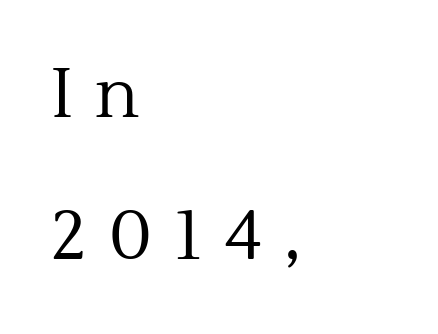
The image shows 69 px regular-weight serif type, upright; set left-aligned, loose line spacing (2.06x), unusually wide letter spacing (+0.32 em), not underlined; a medium x-height.
